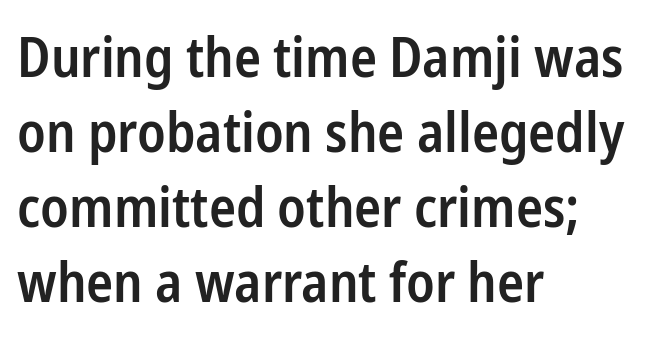
Q: Is the text bold? A: Semi-bold.
Q: Is the text italic (slanted)? A: No, it is upright.
Q: Is the typeface a serif or a sans-serif typeface? A: Sans-serif.
Q: Is the text underlined? A: No.
Q: How is the paragraph aligned? A: Left-aligned.
Q: Is the spacing between letters normal or unusually wide? A: Normal.
Q: Is the spacing between lines tight, normal or loose? A: Normal.
Q: Width (condensed, normal, or wide)? A: Condensed.
Q: Stroke contrast? A: Low.
Q: x-height? A: Medium.
Q: Monospaced? A: No.
